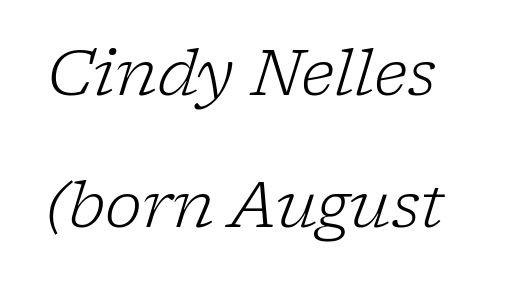
The image shows 63 px light serif type, italic (leaning right); set loose line spacing (2.1x), normal letter spacing, not underlined; low stroke contrast and a medium x-height.
